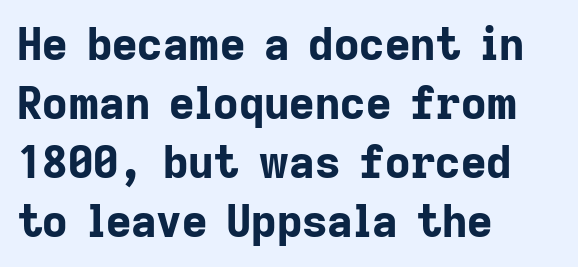
Q: Is the text bold? A: Yes.
Q: Is the text italic (slanted)? A: No, it is upright.
Q: Is the typeface a serif or a sans-serif typeface? A: Sans-serif.
Q: Is the text underlined? A: No.
Q: How is the paragraph aligned? A: Left-aligned.
Q: Is the spacing between letters normal or unusually wide? A: Normal.
Q: Is the spacing between lines tight, normal or loose? A: Normal.
Q: Width (condensed, normal, or wide)? A: Normal.
Q: Stroke contrast? A: Low.
Q: x-height? A: Medium.
Q: Monospaced? A: No.
